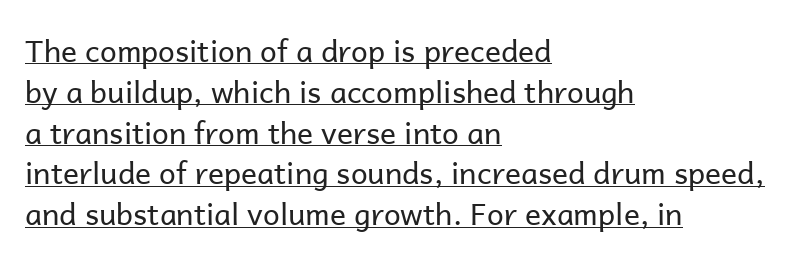
{"serif": "no", "italic": "no", "bold": "no", "weight": "regular", "width": "normal", "stroke_contrast": "low", "x_height": "medium", "monospaced": "no", "underline": "yes", "align": "left", "line_spacing": "normal", "line_spacing_ratio": 1.36, "letter_spacing": "normal", "letter_spacing_em": 0.0, "glyph_px": 30}
